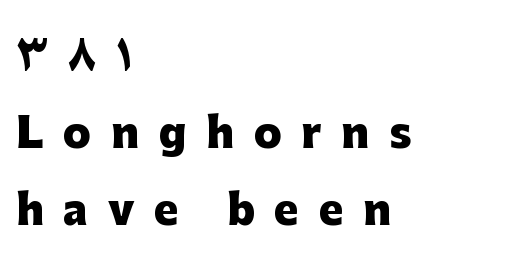
Heft: maximum for text — a bold. The passage is arranged the way most books set body copy — flush left. You can tell it's not italic because the verticals are truly vertical. Descenders hang freely into open space.
